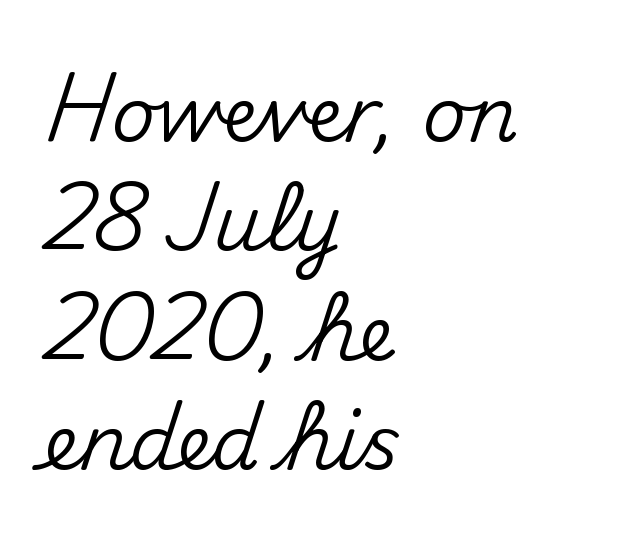
Q: Is the text italic (slanted)? A: Yes.
Q: Is the typeface a serif or a sans-serif typeface? A: Sans-serif.
Q: Is the text underlined? A: No.
Q: How is the paragraph aligned? A: Left-aligned.
Q: Is the spacing between letters normal or unusually wide? A: Normal.
Q: Is the spacing between lines tight, normal or loose? A: Normal.
Q: Width (condensed, normal, or wide)? A: Normal.
Q: Stroke contrast? A: Medium.
Q: x-height? A: Small.
Q: Monospaced? A: No.
